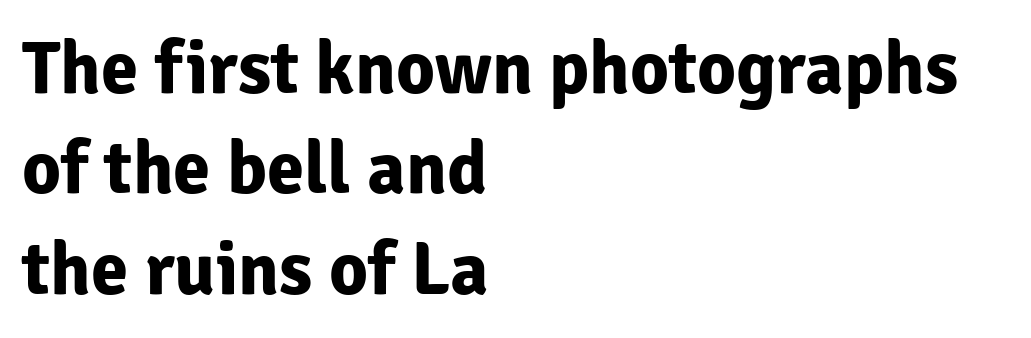
Bare-footed words on every line. Proportional: the letters do not fall into vertical columns. Classification — sans serif. Short and long lines alike share a common starting point at left.
